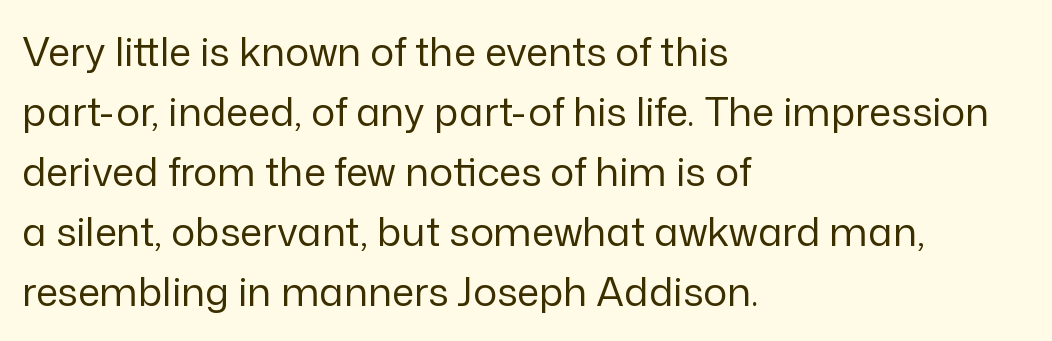
This sample has the flowing, uneven cadence of proportional lettering. Look at the bottom of the vertical strokes: they stop flat, with no serifs. Check the space under the baseline: it is left empty. Tracking value appears to be zero — textbook default spacing. Tall strokes in this sample are plumb rather than angled.
